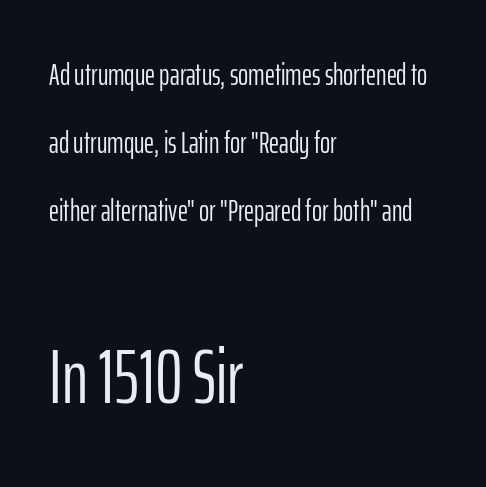
Proportional: the letters do not fall into vertical columns. The glyphs in this specimen are sans serif. Where is the straight margin? On the left. Words appear dense and cohesive because spacing is normal. Scale increases going downward across the two blocks.
